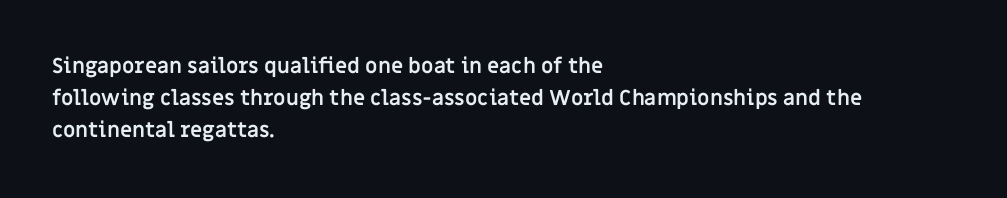
Q: Is the text bold? A: Yes.
Q: Is the text italic (slanted)? A: No, it is upright.
Q: Is the text underlined? A: No.
Q: How is the paragraph aligned? A: Left-aligned.
Q: Is the spacing between letters normal or unusually wide? A: Normal.
Q: Is the spacing between lines tight, normal or loose? A: Normal.
